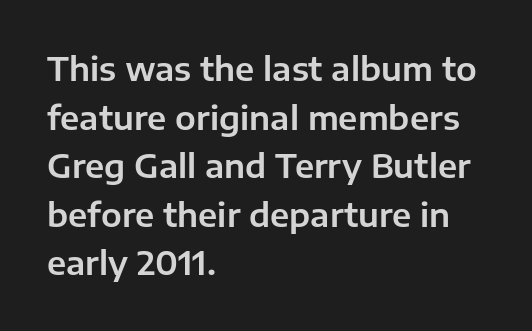
{"serif": "no", "italic": "no", "width": "normal", "stroke_contrast": "low", "x_height": "medium", "monospaced": "no", "underline": "no", "align": "left", "line_spacing": "normal", "line_spacing_ratio": 1.47, "letter_spacing": "normal", "letter_spacing_em": 0.0, "glyph_px": 33}
